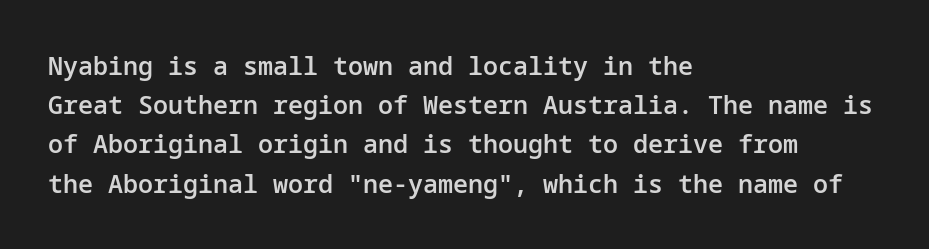
A bare baseline throughout the passage. The sample has been set in demibold, a notch under bold. The paragraph shown leans on its left margin. When letters stand straight like this, we call the style roman or upright. The space between consecutive lines is moderate.
